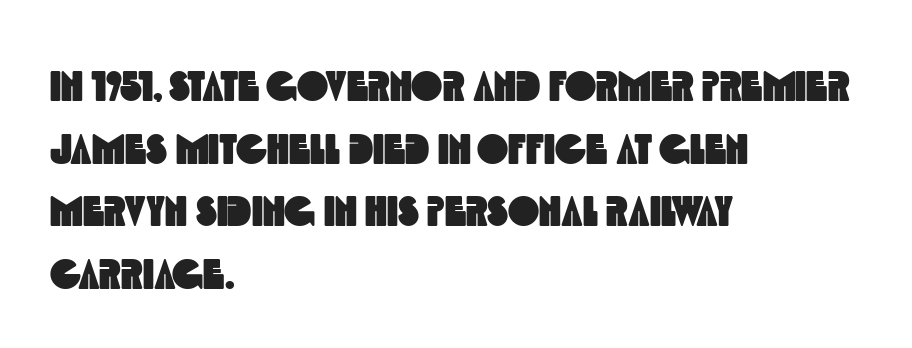
The image shows 42 px condensed sans-serif type; set left-aligned, normal line spacing (1.49x), normal letter spacing, not underlined; a large x-height.
